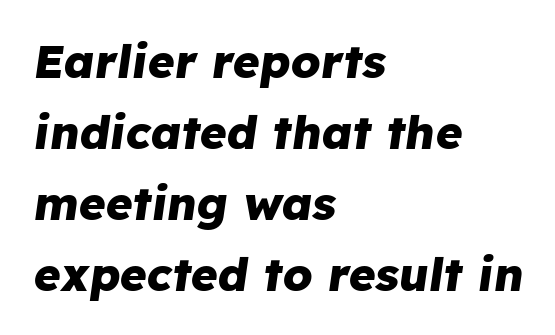
Q: Is the text bold? A: Yes.
Q: Is the text italic (slanted)? A: Yes, it leans right by about 8 degrees.
Q: Is the text underlined? A: No.
Q: How is the paragraph aligned? A: Left-aligned.
Q: Is the spacing between letters normal or unusually wide? A: Normal.
Q: Is the spacing between lines tight, normal or loose? A: Normal.
Q: Width (condensed, normal, or wide)? A: Normal.
Q: Stroke contrast? A: Low.
Q: x-height? A: Medium.
Q: Monospaced? A: No.
